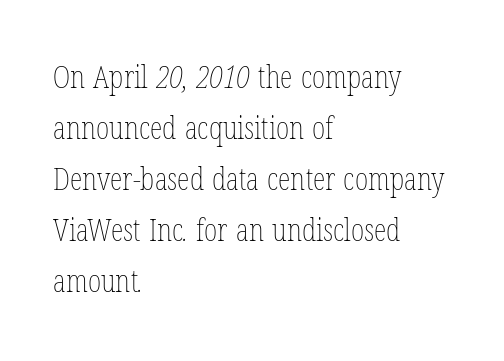
Think standard paragraph weight, or any step lighter than that. Does the leading feel generous? No, just average. The line texture is even and compact thanks to regular tracking. Each row of text sits above clean, open space. Line beginnings align vertically; line endings do not. Think of a printed novel: that variable character pitch is what you see here.
